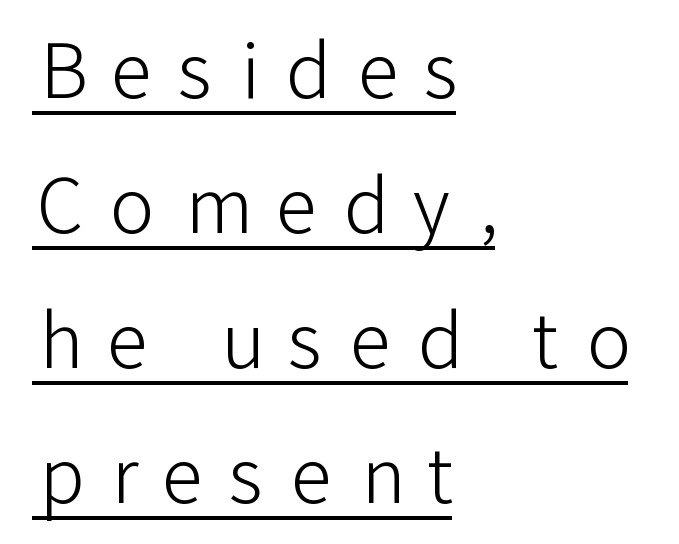
Q: Is the text bold? A: No.
Q: Is the text italic (slanted)? A: No, it is upright.
Q: Is the typeface a serif or a sans-serif typeface? A: Sans-serif.
Q: Is the text underlined? A: Yes.
Q: How is the paragraph aligned? A: Left-aligned.
Q: Is the spacing between letters normal or unusually wide? A: Unusually wide.
Q: Width (condensed, normal, or wide)? A: Normal.
Q: Stroke contrast? A: Low.
Q: x-height? A: Medium.
Q: Monospaced? A: No.
